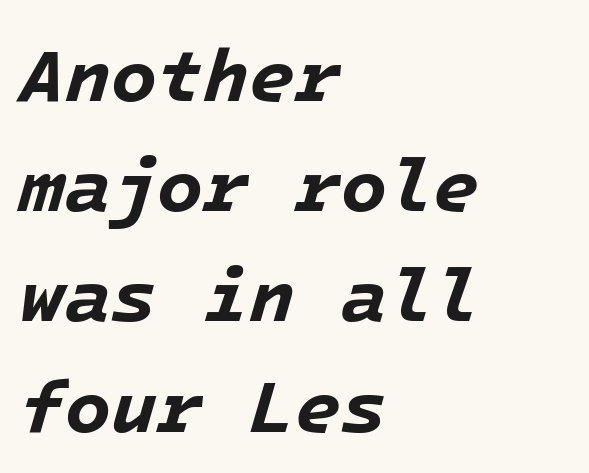
{"italic": "yes", "lean": "right", "slant_degrees": 16, "bold": "yes", "weight": "bold", "width": "normal", "stroke_contrast": "low", "x_height": "medium", "underline": "no", "align": "left", "line_spacing": "normal", "line_spacing_ratio": 1.47, "letter_spacing": "normal", "letter_spacing_em": 0.0, "glyph_px": 75}
